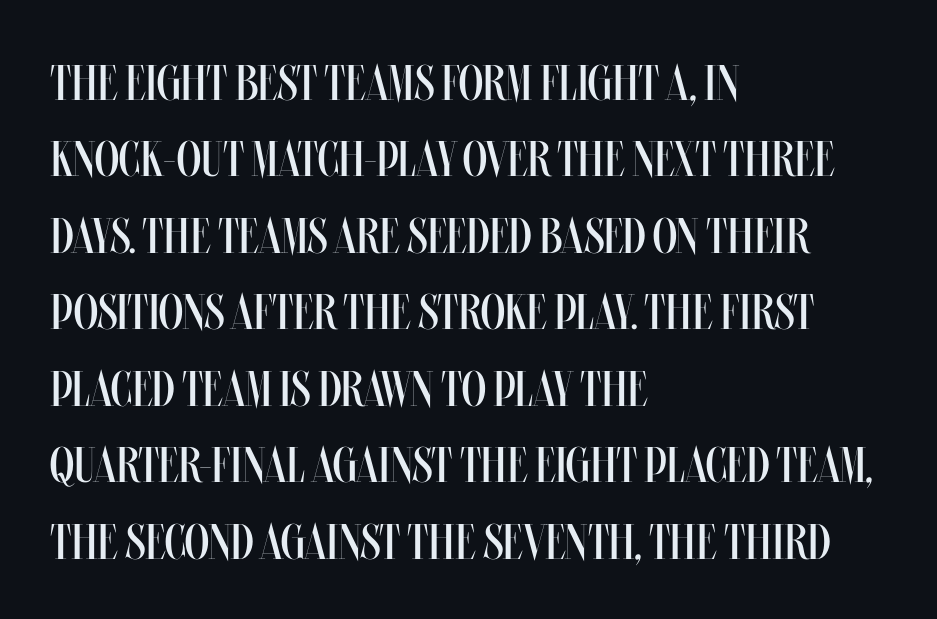
Q: Is the text bold? A: No.
Q: Is the text italic (slanted)? A: No, it is upright.
Q: Is the text underlined? A: No.
Q: How is the paragraph aligned? A: Left-aligned.
Q: Is the spacing between letters normal or unusually wide? A: Normal.
Q: Is the spacing between lines tight, normal or loose? A: Normal.
Q: Width (condensed, normal, or wide)? A: Condensed.
Q: Stroke contrast? A: Medium.
Q: x-height? A: Large.
Q: Monospaced? A: No.
